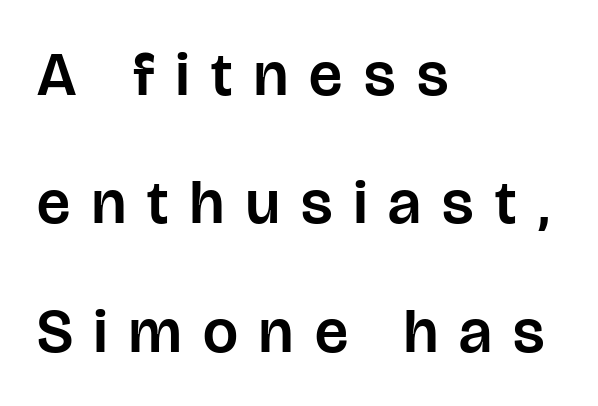
The rendering uses natural spacing where letterforms have individual widths. The text block is weighted toward the left margin, trailing off unevenly rightward. Do the letters lean? They stand straight. No feet cap the strokes, marking this as sans-serif type.
